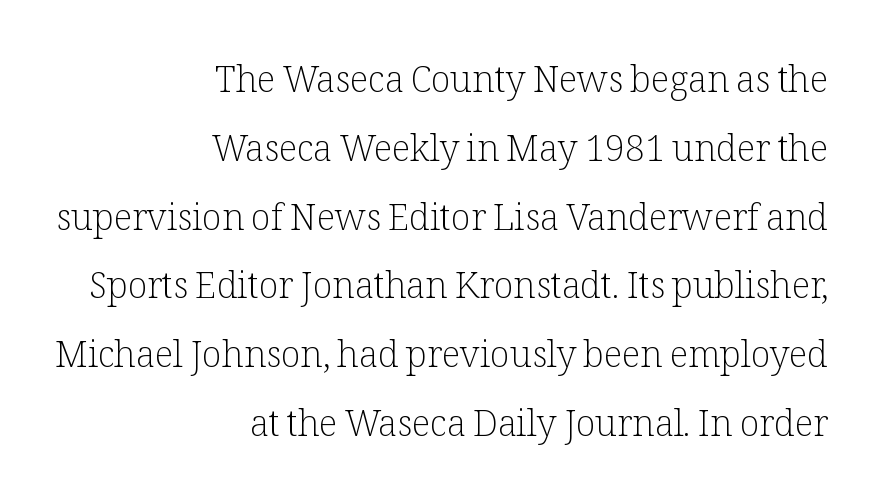
Q: Is the text bold? A: No.
Q: Is the text italic (slanted)? A: No, it is upright.
Q: Is the typeface a serif or a sans-serif typeface? A: Serif.
Q: Is the text underlined? A: No.
Q: How is the paragraph aligned? A: Right-aligned.
Q: Is the spacing between letters normal or unusually wide? A: Normal.
Q: Is the spacing between lines tight, normal or loose? A: Loose.
Q: Width (condensed, normal, or wide)? A: Normal.
Q: Stroke contrast? A: Low.
Q: x-height? A: Medium.
Q: Monospaced? A: No.
